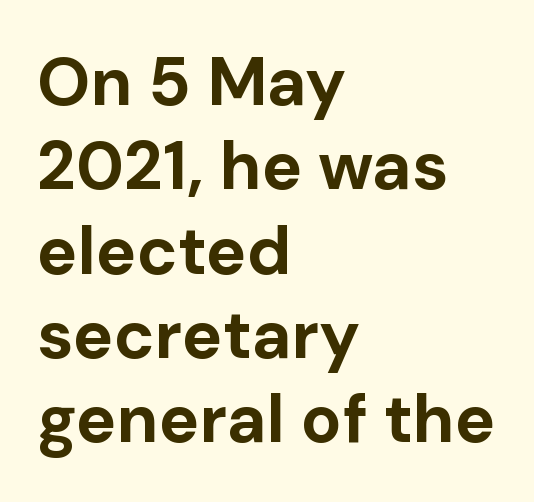
Honestly, there is no underline to notice here at all. Letterform terminals end flat and unadorned throughout the passage. Compared with typical body copy, the letter spacing here is the same. Ordinary non-slanted type is in use. Set as a true bold cut, around the 700 mark.
